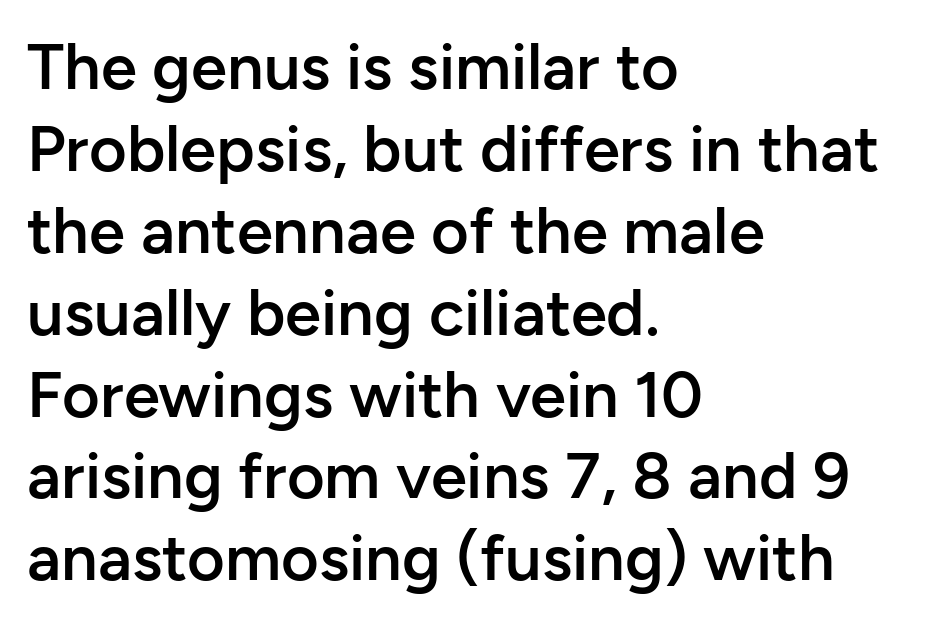
Q: Is the text bold? A: Semi-bold.
Q: Is the text italic (slanted)? A: No, it is upright.
Q: Is the typeface a serif or a sans-serif typeface? A: Sans-serif.
Q: Is the text underlined? A: No.
Q: How is the paragraph aligned? A: Left-aligned.
Q: Is the spacing between letters normal or unusually wide? A: Normal.
Q: Is the spacing between lines tight, normal or loose? A: Normal.
Q: Width (condensed, normal, or wide)? A: Normal.
Q: Stroke contrast? A: Low.
Q: x-height? A: Medium.
Q: Monospaced? A: No.
